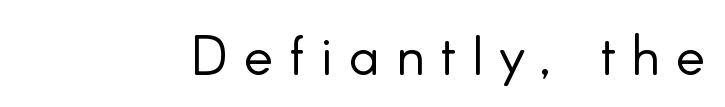
The tracking jumps out immediately: characters are airy and widely separated. Is this a fixed-width face? No — the glyphs have proportional, varying widths. The letters stand upright; this is a roman face. Weight: in the light-to-regular range. What kind of face is this? One without serifs — a sans. Underline: absent.
